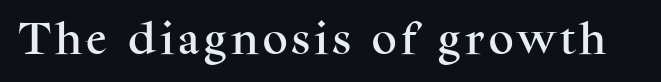
Characters remain perfectly vertical along every line. Looks like regular typesetting: each glyph gets only the width it needs. Font category for this specimen: serif. The string is rendered with underlining switched off.
